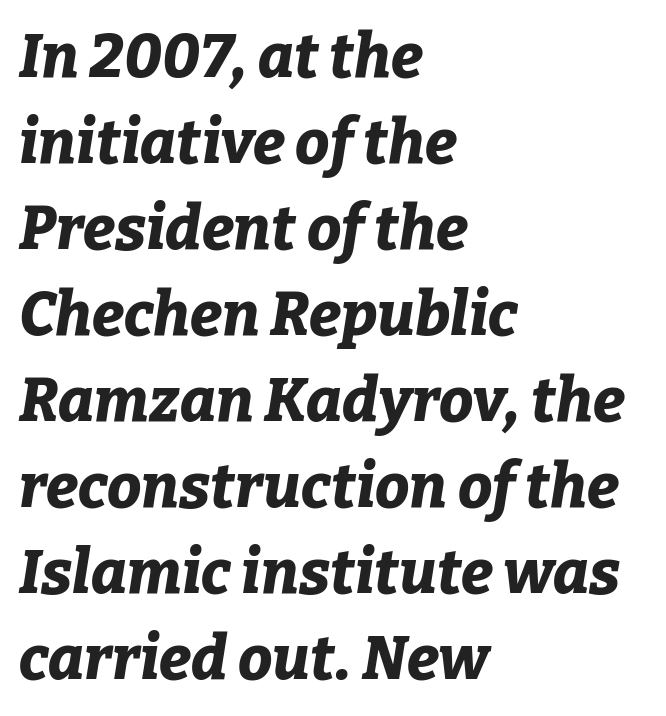
{"italic": "yes", "lean": "right", "slant_degrees": 9, "bold": "yes", "weight": "bold", "width": "normal", "stroke_contrast": "low", "x_height": "medium", "monospaced": "no", "underline": "no", "align": "left", "line_spacing": "normal", "line_spacing_ratio": 1.41, "letter_spacing": "normal", "letter_spacing_em": 0.0, "glyph_px": 61}
